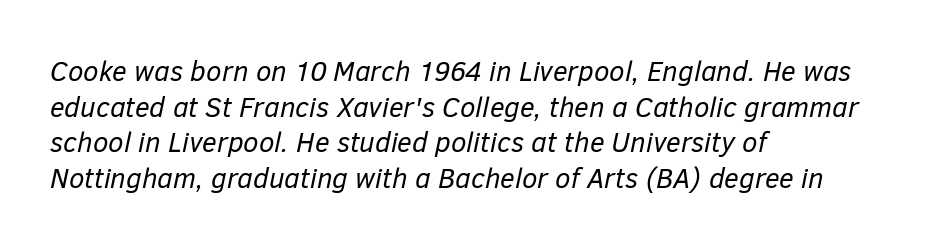
How are the letters spaced? Ordinarily, with no added tracking. Slant detected: the letters are inclined. Layout note: lines flush left. Normally led — the rows are evenly, conventionally spaced.
